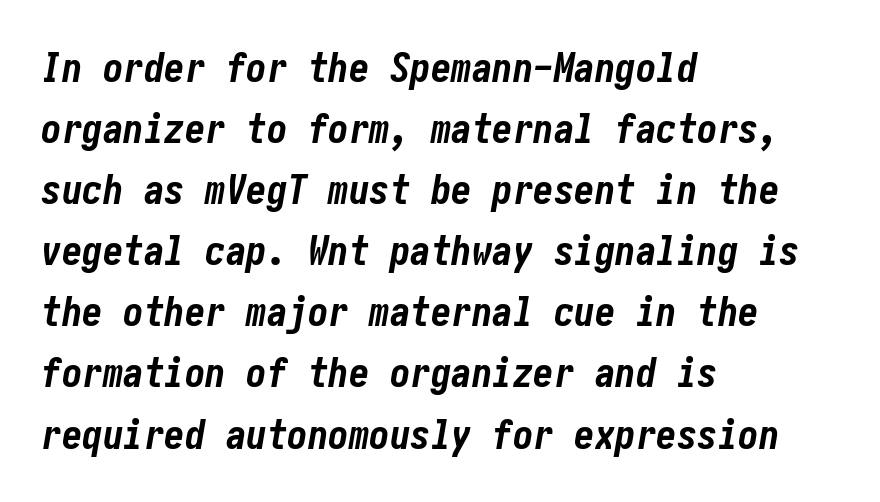
Q: Is the text bold? A: Yes.
Q: Is the text italic (slanted)? A: Yes, it leans right by about 10 degrees.
Q: Is the text underlined? A: No.
Q: How is the paragraph aligned? A: Left-aligned.
Q: Is the spacing between letters normal or unusually wide? A: Normal.
Q: Is the spacing between lines tight, normal or loose? A: Normal.
Q: Width (condensed, normal, or wide)? A: Condensed.
Q: Stroke contrast? A: Low.
Q: x-height? A: Medium.
